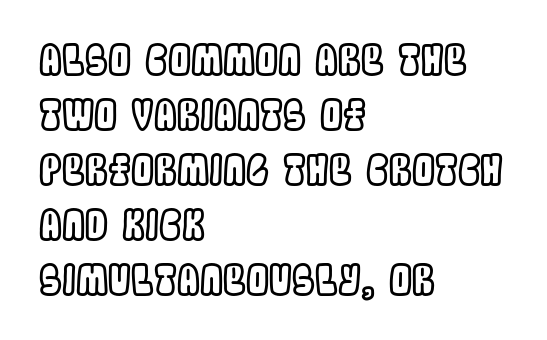
Q: Is the text italic (slanted)? A: No, it is upright.
Q: Is the text underlined? A: No.
Q: How is the paragraph aligned? A: Left-aligned.
Q: Is the spacing between letters normal or unusually wide? A: Normal.
Q: Is the spacing between lines tight, normal or loose? A: Normal.
Q: Width (condensed, normal, or wide)? A: Condensed.
Q: x-height? A: Large.
Q: Monospaced? A: No.
